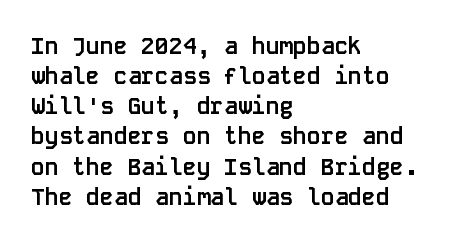
Does extra space separate the letters? No, they use regular spacing. The passage is arranged the way most books set body copy — flush left. Successive baselines arrive at the customary interval. Posture: upright roman. Is the type bold? Yes — the strokes are clearly thick and heavy.
